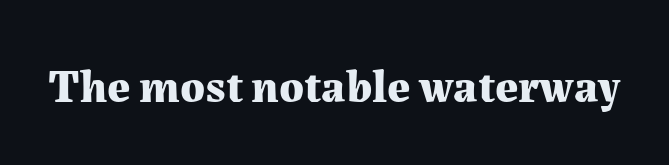
Q: Is the text bold? A: Yes.
Q: Is the text italic (slanted)? A: No, it is upright.
Q: Is the typeface a serif or a sans-serif typeface? A: Serif.
Q: Is the text underlined? A: No.
Q: Is the spacing between letters normal or unusually wide? A: Normal.
Q: Width (condensed, normal, or wide)? A: Normal.
Q: Stroke contrast? A: Medium.
Q: x-height? A: Medium.
Q: Monospaced? A: No.
